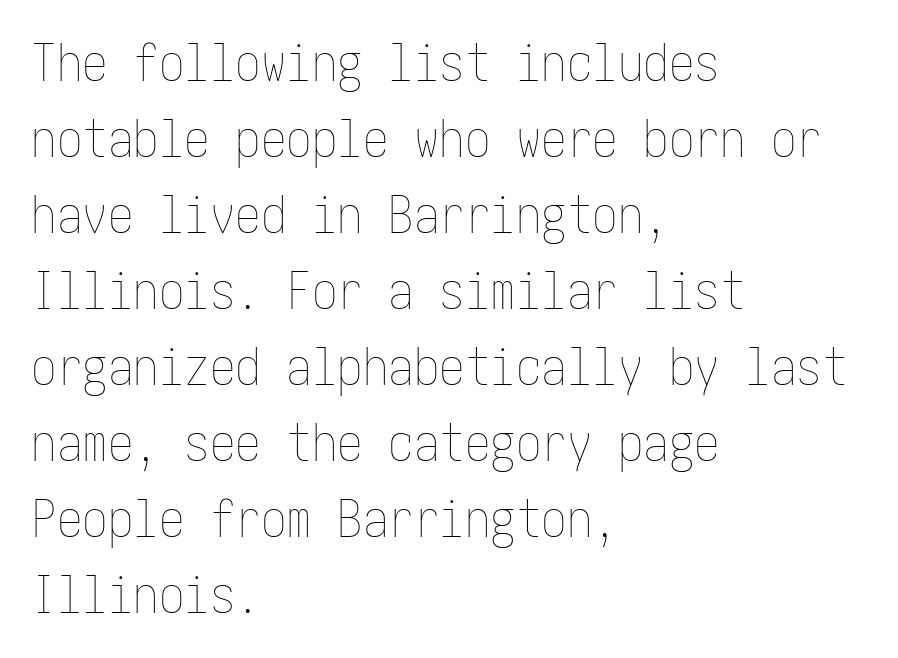
Q: Is the text bold? A: No.
Q: Is the text italic (slanted)? A: No, it is upright.
Q: Is the text underlined? A: No.
Q: How is the paragraph aligned? A: Left-aligned.
Q: Is the spacing between letters normal or unusually wide? A: Normal.
Q: Is the spacing between lines tight, normal or loose? A: Normal.
Q: Width (condensed, normal, or wide)? A: Condensed.
Q: Stroke contrast? A: Low.
Q: x-height? A: Medium.
